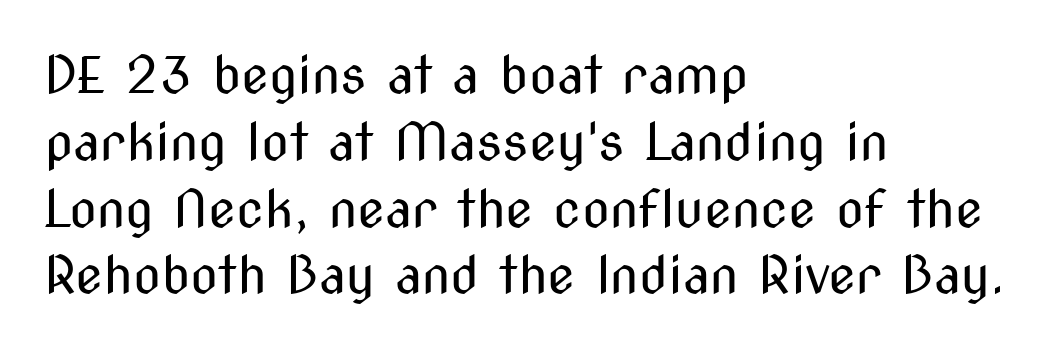
The image shows 51 px regular-weight, condensed sans-serif type, upright; set left-aligned, normal line spacing (1.31x), normal letter spacing, not underlined; medium stroke contrast and a medium x-height.
